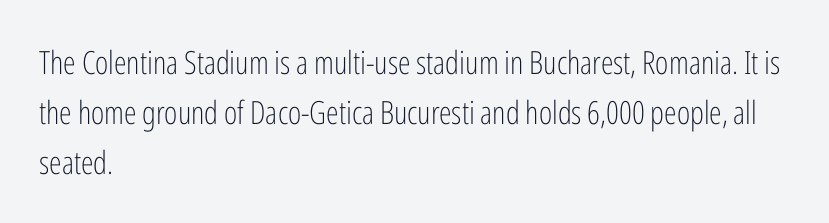
The image shows 32 px light, condensed sans-serif type, upright; set left-aligned, normal line spacing (1.56x), normal letter spacing, not underlined; low stroke contrast and a medium x-height.
